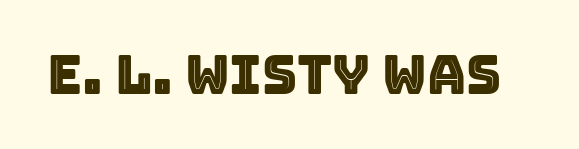
Each row of text sits above clean, open space. The letters advance in unequal steps, a hallmark of proportional type. Ordinary non-slanted type is in use. In terms of letterspacing, this is plain default setting.
